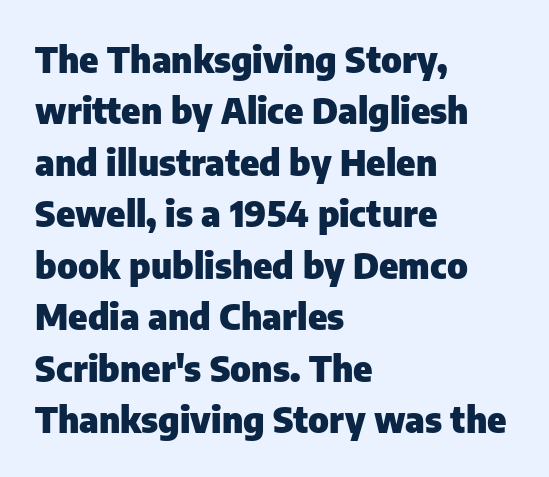
{"serif": "no", "italic": "no", "bold": "yes", "weight": "heavy", "width": "normal", "stroke_contrast": "low", "x_height": "medium", "monospaced": "no", "underline": "no", "align": "left", "line_spacing": "normal", "line_spacing_ratio": 1.43, "letter_spacing": "normal", "letter_spacing_em": 0.0, "glyph_px": 36}
